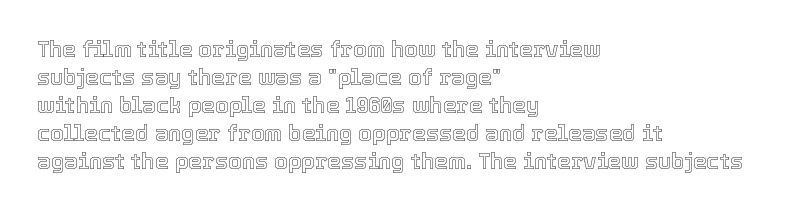
The image shows 22 px text type, upright; set left-aligned, normal line spacing (1.27x), normal letter spacing, not underlined.
